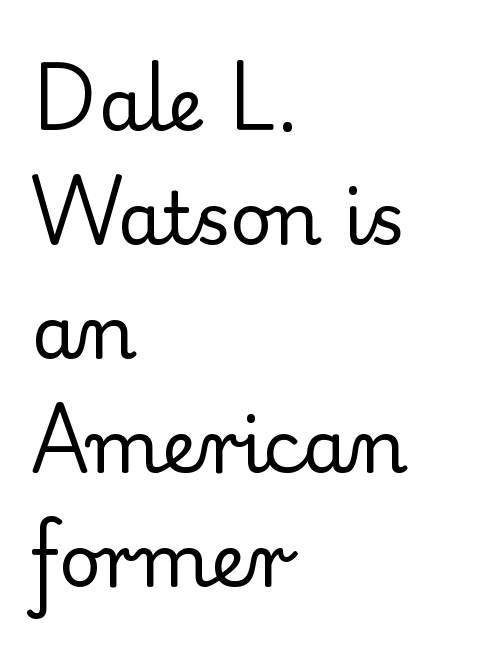
{"serif": "yes", "italic": "no", "bold": "no", "weight": "regular", "width": "normal", "stroke_contrast": "low", "x_height": "small", "monospaced": "no", "underline": "no", "align": "left", "line_spacing": "normal", "line_spacing_ratio": 1.56, "letter_spacing": "normal", "letter_spacing_em": 0.0, "glyph_px": 73}
